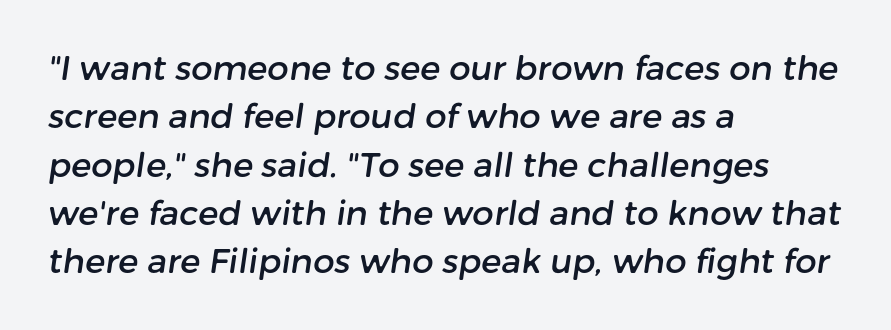
The image shows 34 px sans-serif type; set left-aligned, normal line spacing (1.42x), normal letter spacing, not underlined; low stroke contrast and a medium x-height.
